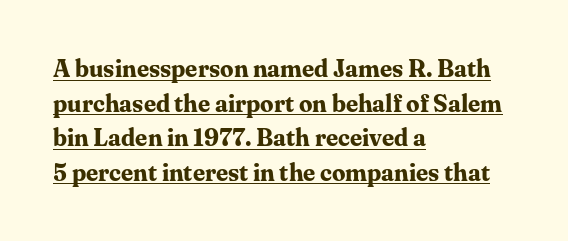
{"italic": "no", "bold": "yes", "underline": "yes", "align": "left", "line_spacing": "normal", "line_spacing_ratio": 1.44, "letter_spacing": "normal", "letter_spacing_em": 0.0, "glyph_px": 24}
